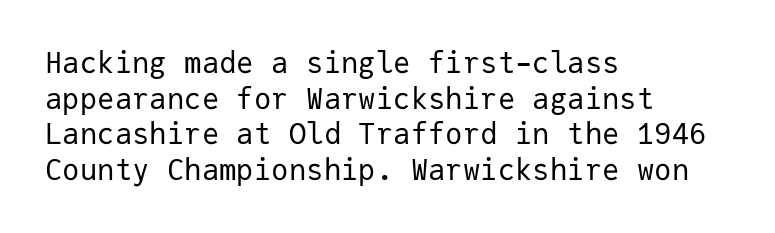
The image shows 29 px regular-weight sans-serif type, upright, monospaced; set left-aligned, line spacing 1.23x, normal letter spacing, not underlined; low stroke contrast and a medium x-height.
